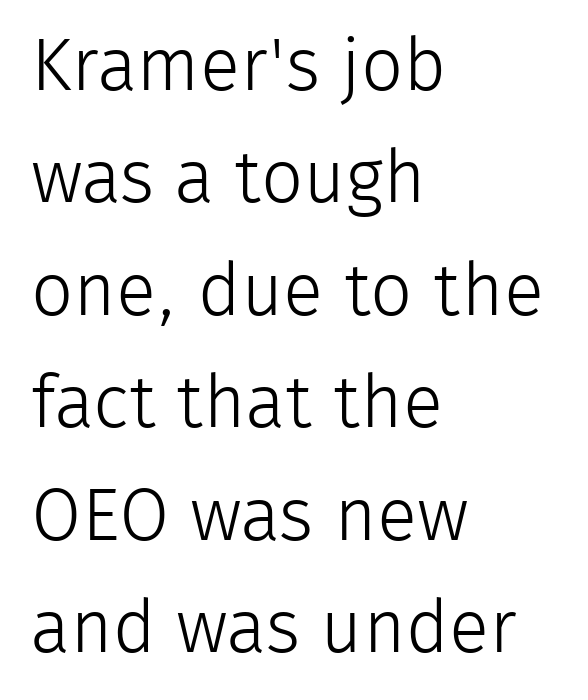
{"serif": "no", "italic": "no", "bold": "no", "weight": "light", "width": "normal", "stroke_contrast": "low", "x_height": "medium", "monospaced": "no", "underline": "no", "align": "left", "line_spacing": "normal", "line_spacing_ratio": 1.52, "letter_spacing": "normal", "letter_spacing_em": 0.0, "glyph_px": 74}
